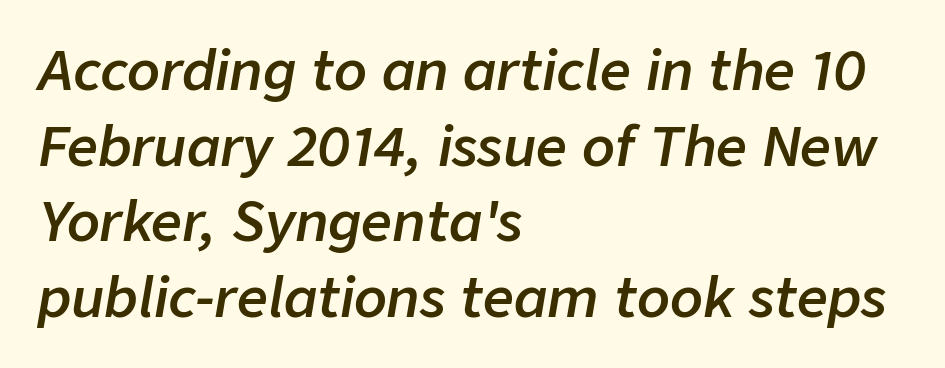
Q: Is the text bold? A: Semi-bold.
Q: Is the text italic (slanted)? A: Yes, it leans right by about 9 degrees.
Q: Is the text underlined? A: No.
Q: How is the paragraph aligned? A: Left-aligned.
Q: Is the spacing between letters normal or unusually wide? A: Normal.
Q: Is the spacing between lines tight, normal or loose? A: Normal.
Q: Width (condensed, normal, or wide)? A: Normal.
Q: Stroke contrast? A: Low.
Q: x-height? A: Medium.
Q: Monospaced? A: No.
